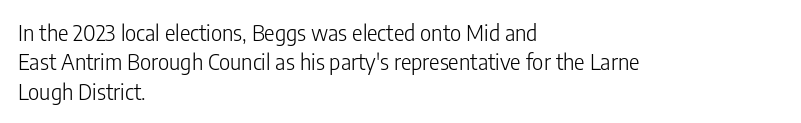
Q: Is the text bold? A: No.
Q: Is the text italic (slanted)? A: No, it is upright.
Q: Is the text underlined? A: No.
Q: How is the paragraph aligned? A: Left-aligned.
Q: Is the spacing between letters normal or unusually wide? A: Normal.
Q: Is the spacing between lines tight, normal or loose? A: Normal.
